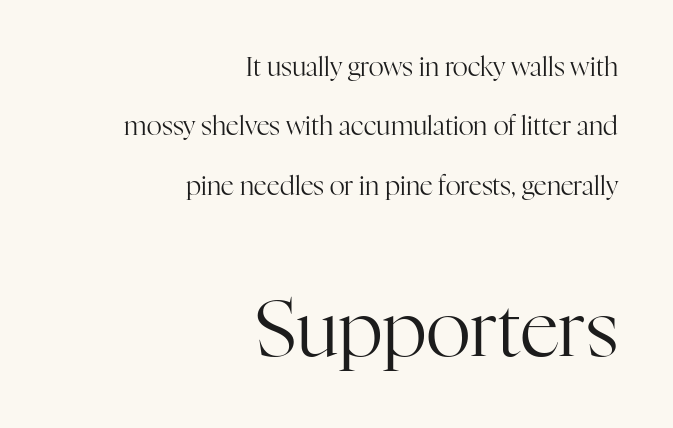
{"serif": "yes", "italic": "no", "bold": "no", "weight": "regular", "width": "normal", "stroke_contrast": "high", "x_height": "medium", "monospaced": "no", "underline": "no", "align": "right", "line_spacing": "loose", "line_spacing_ratio": 2.28, "letter_spacing": "normal", "letter_spacing_em": 0.0, "larger_block": "second", "size_ratio": 2.96, "glyph_px": 77}
